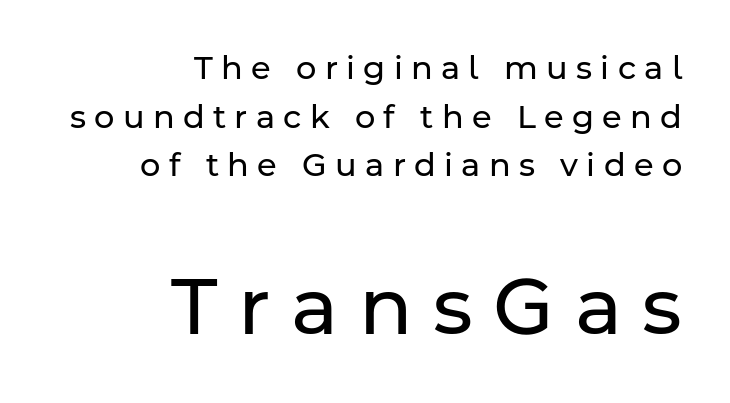
{"serif": "no", "italic": "no", "bold": "no", "weight": "regular", "width": "normal", "stroke_contrast": "low", "x_height": "medium", "monospaced": "no", "underline": "no", "align": "right", "line_spacing": "normal", "line_spacing_ratio": 1.52, "letter_spacing": "wide", "letter_spacing_em": 0.26, "larger_block": "second", "size_ratio": 2.47, "glyph_px": 79}
